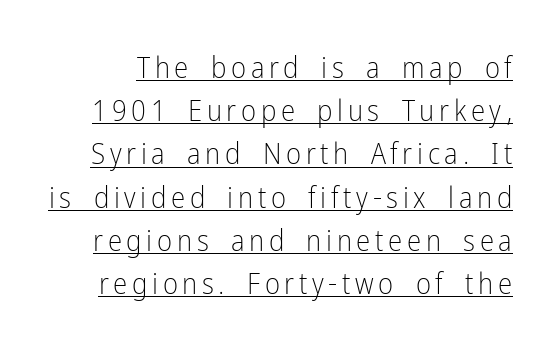
{"serif": "no", "italic": "no", "bold": "no", "weight": "light", "width": "condensed", "stroke_contrast": "low", "x_height": "medium", "monospaced": "no", "underline": "yes", "line_spacing": "normal", "line_spacing_ratio": 1.49, "glyph_px": 29}
